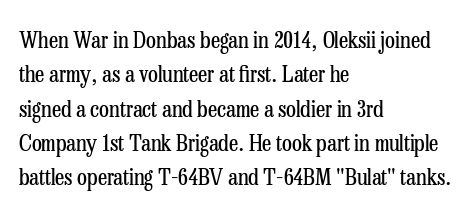
{"italic": "no", "bold": "no", "underline": "no", "align": "left", "line_spacing": "normal", "line_spacing_ratio": 1.49, "letter_spacing": "normal", "letter_spacing_em": 0.0, "glyph_px": 23}
